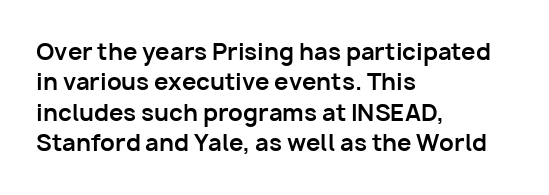
{"italic": "no", "bold": "yes", "underline": "no", "align": "left", "line_spacing": "normal", "line_spacing_ratio": 1.32, "letter_spacing": "normal", "letter_spacing_em": 0.0, "glyph_px": 23}
